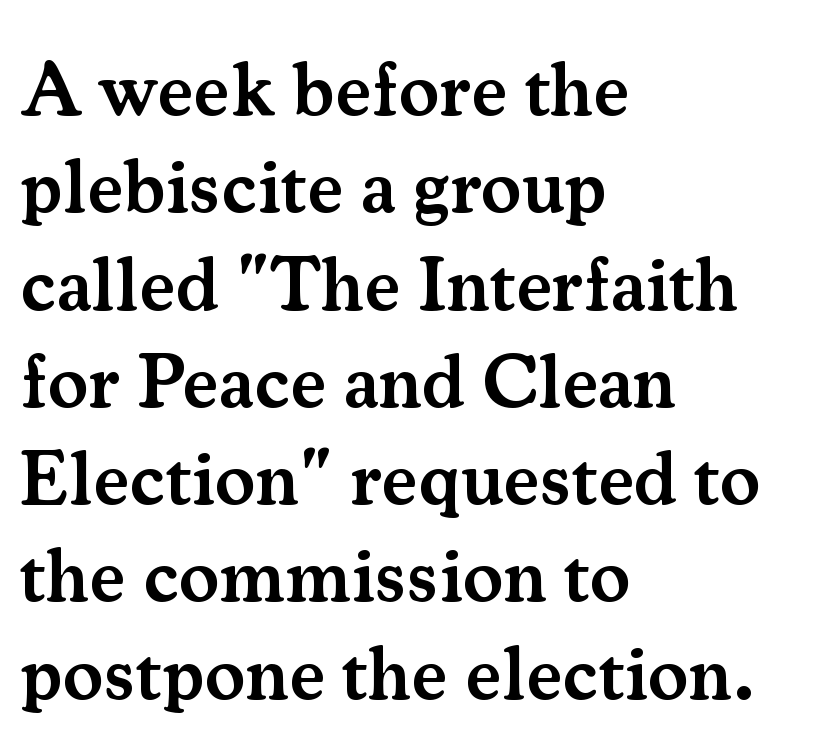
{"serif": "yes", "italic": "no", "bold": "semi", "weight": "semibold", "width": "normal", "stroke_contrast": "medium", "x_height": "small", "monospaced": "no", "underline": "no", "align": "left", "line_spacing": "normal", "line_spacing_ratio": 1.28, "letter_spacing": "normal", "letter_spacing_em": 0.0, "glyph_px": 76}
